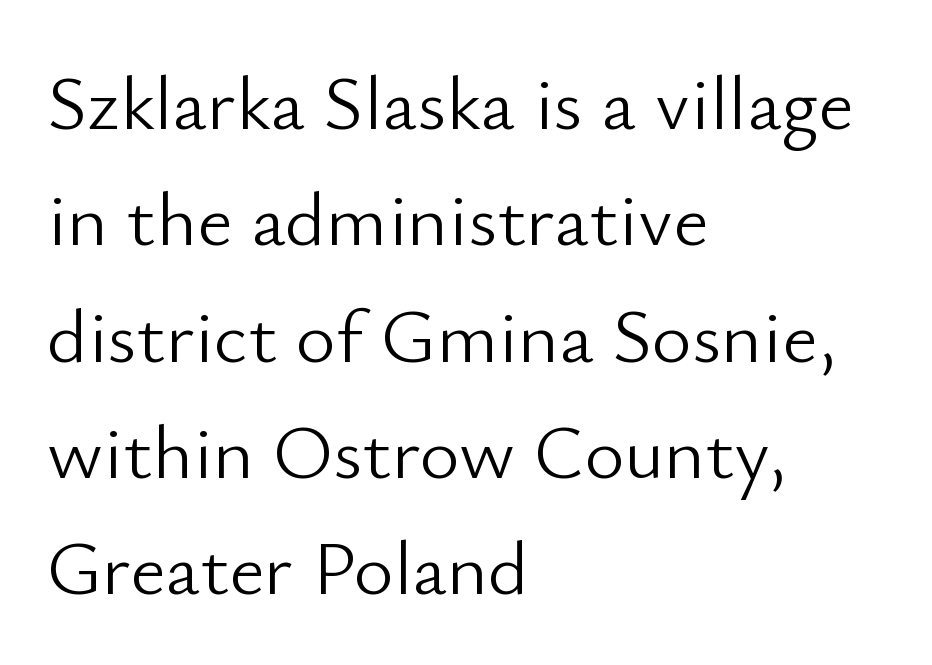
{"serif": "no", "italic": "no", "bold": "no", "weight": "light", "width": "normal", "stroke_contrast": "low", "x_height": "small", "monospaced": "no", "underline": "no", "align": "left", "line_spacing": "normal", "line_spacing_ratio": 1.51, "letter_spacing": "normal", "letter_spacing_em": 0.0, "glyph_px": 77}
